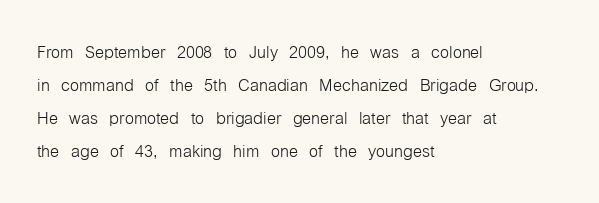
Q: Is the text bold? A: No.
Q: Is the text italic (slanted)? A: No, it is upright.
Q: Is the text underlined? A: No.
Q: How is the paragraph aligned? A: Left-aligned.
Q: Is the spacing between letters normal or unusually wide? A: Normal.
Q: Is the spacing between lines tight, normal or loose? A: Normal.
